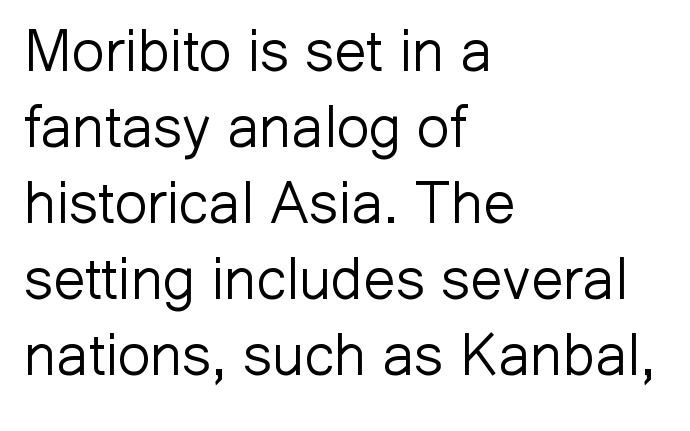
Q: Is the text bold? A: No.
Q: Is the text italic (slanted)? A: No, it is upright.
Q: Is the typeface a serif or a sans-serif typeface? A: Sans-serif.
Q: Is the text underlined? A: No.
Q: How is the paragraph aligned? A: Left-aligned.
Q: Is the spacing between letters normal or unusually wide? A: Normal.
Q: Is the spacing between lines tight, normal or loose? A: Normal.
Q: Width (condensed, normal, or wide)? A: Normal.
Q: Stroke contrast? A: Low.
Q: x-height? A: Medium.
Q: Monospaced? A: No.
